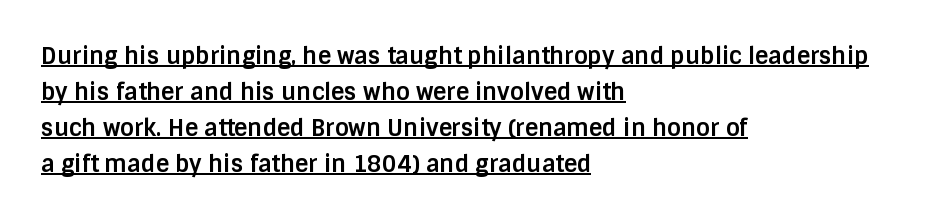
The sample's only ornament is a line tracing under the words. Is the letter spacing exaggerated? No — it looks like the ordinary default. The type sits square on the baseline with zero lean. This sample keeps an unexceptional amount of space between lines. Weight check: bold — yes, fully. Horizontally, the lines are justified to the leading edge only.
